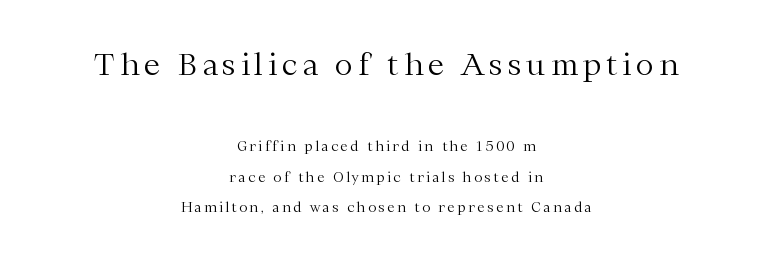
{"serif": "yes", "italic": "no", "bold": "no", "weight": "light", "width": "normal", "stroke_contrast": "medium", "x_height": "medium", "monospaced": "no", "underline": "no", "align": "center", "line_spacing": "loose", "line_spacing_ratio": 2.15, "larger_block": "first", "size_ratio": 2.14, "glyph_px": 30}
